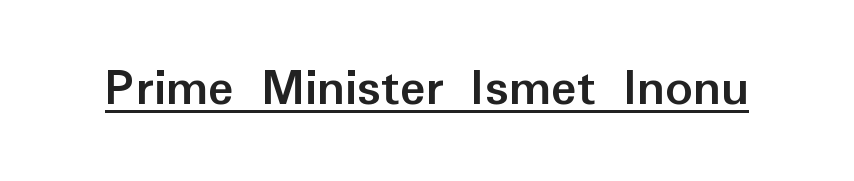
{"serif": "no", "italic": "no", "bold": "yes", "weight": "semibold", "width": "normal", "stroke_contrast": "low", "x_height": "medium", "monospaced": "no", "underline": "yes", "letter_spacing": "normal", "letter_spacing_em": 0.0, "glyph_px": 54}
